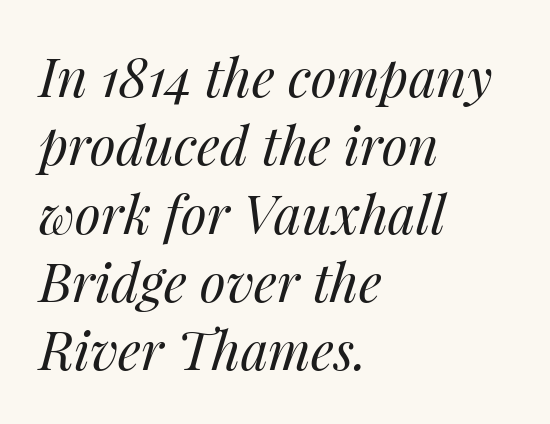
Q: Is the text bold? A: No.
Q: Is the text italic (slanted)? A: Yes, it leans right by about 14 degrees.
Q: Is the text underlined? A: No.
Q: How is the paragraph aligned? A: Left-aligned.
Q: Is the spacing between letters normal or unusually wide? A: Normal.
Q: Is the spacing between lines tight, normal or loose? A: Normal.
Q: Width (condensed, normal, or wide)? A: Normal.
Q: Stroke contrast? A: Medium.
Q: x-height? A: Medium.
Q: Monospaced? A: No.
